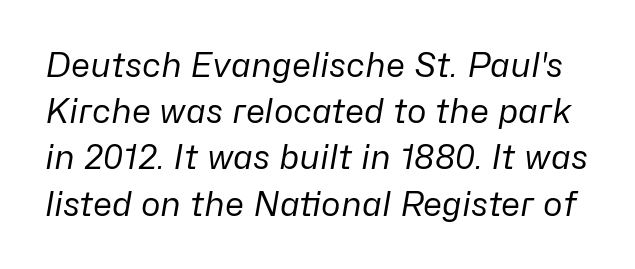
Q: Is the text bold? A: No.
Q: Is the text italic (slanted)? A: Yes, it leans right by about 10 degrees.
Q: Is the text underlined? A: No.
Q: Is the spacing between letters normal or unusually wide? A: Normal.
Q: Is the spacing between lines tight, normal or loose? A: Normal.
Q: Width (condensed, normal, or wide)? A: Normal.
Q: Stroke contrast? A: Low.
Q: x-height? A: Medium.
Q: Monospaced? A: No.
